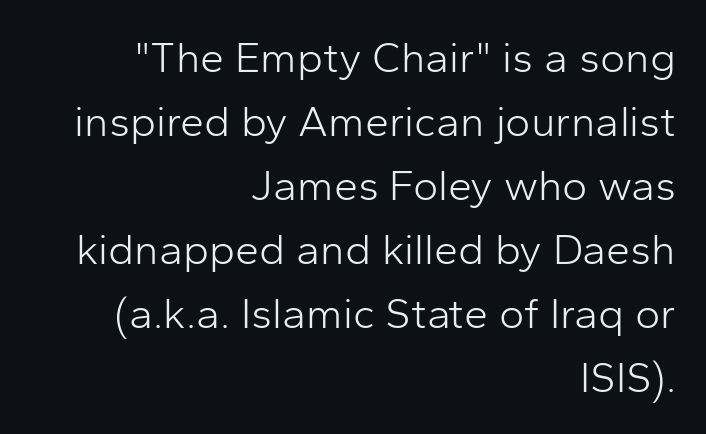
{"serif": "no", "italic": "no", "bold": "no", "weight": "light", "width": "normal", "stroke_contrast": "low", "x_height": "medium", "monospaced": "no", "underline": "no", "align": "right", "line_spacing": "normal", "line_spacing_ratio": 1.49, "letter_spacing": "normal", "letter_spacing_em": 0.0, "glyph_px": 43}
